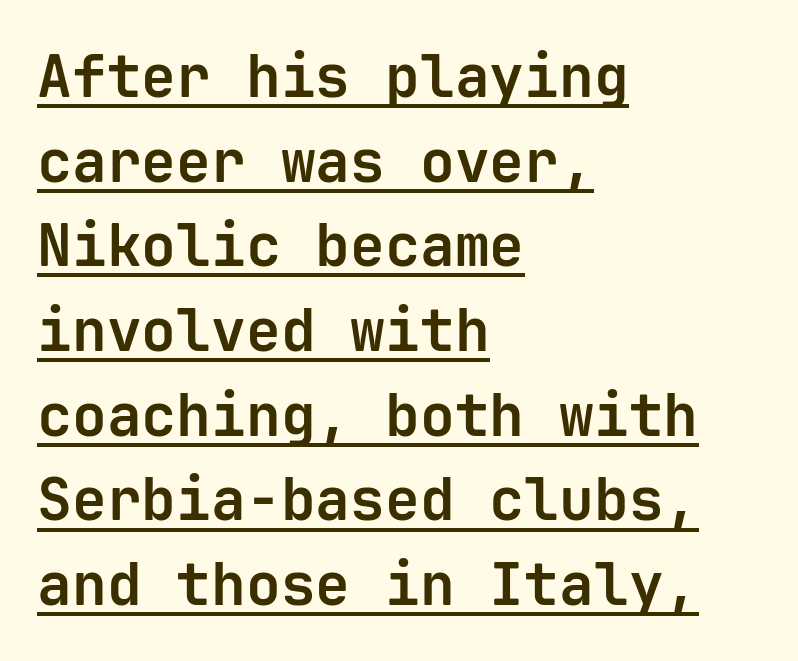
The image shows 58 px bold sans-serif type, upright, monospaced; set left-aligned, normal line spacing (1.46x), normal letter spacing, underlined; low stroke contrast and a medium x-height.
